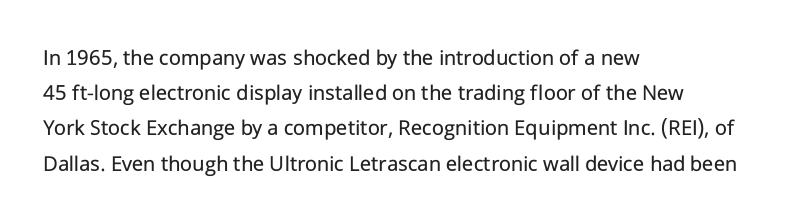
Q: Is the text bold? A: No.
Q: Is the text italic (slanted)? A: No, it is upright.
Q: Is the text underlined? A: No.
Q: How is the paragraph aligned? A: Left-aligned.
Q: Is the spacing between letters normal or unusually wide? A: Normal.
Q: Is the spacing between lines tight, normal or loose? A: Normal.
